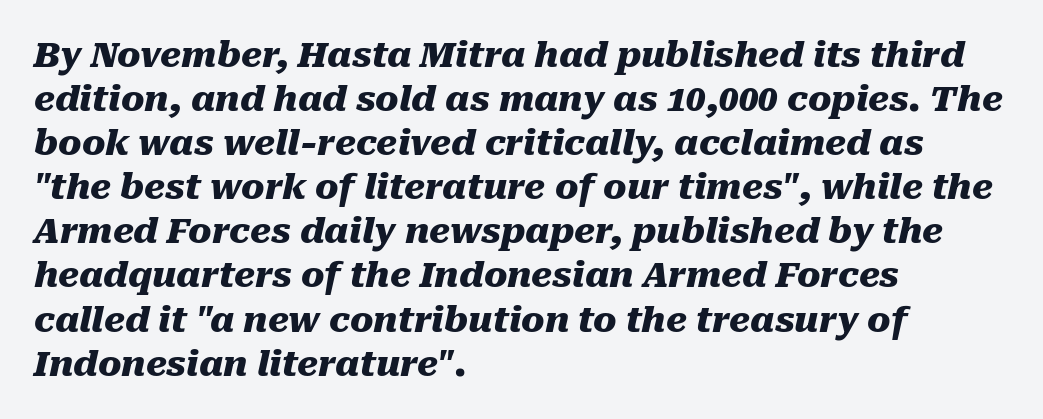
Q: Is the text bold? A: Yes.
Q: Is the text italic (slanted)? A: Yes, it leans right by about 10 degrees.
Q: Is the text underlined? A: No.
Q: How is the paragraph aligned? A: Left-aligned.
Q: Is the spacing between letters normal or unusually wide? A: Normal.
Q: Is the spacing between lines tight, normal or loose? A: Normal.
Q: Width (condensed, normal, or wide)? A: Normal.
Q: Stroke contrast? A: Medium.
Q: x-height? A: Medium.
Q: Monospaced? A: No.
